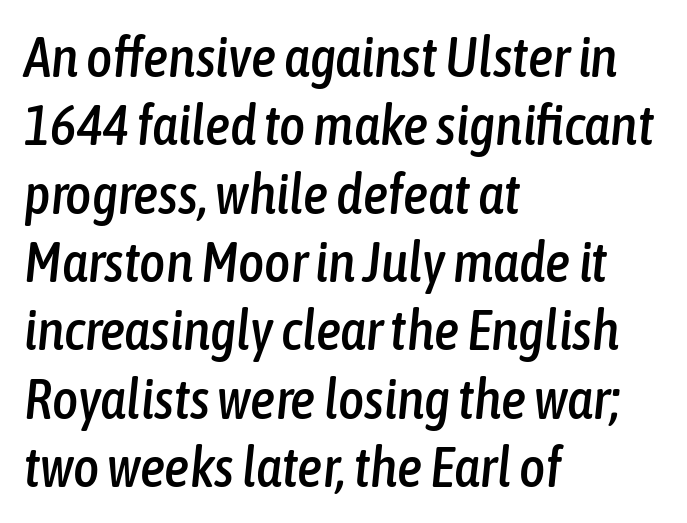
The image shows 56 px condensed type, italic (leaning right); set left-aligned, line spacing 1.22x, normal letter spacing, not underlined; low stroke contrast and a medium x-height.
